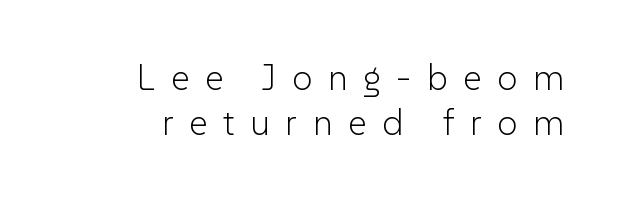
The image shows 36 px light sans-serif type, upright; set right-aligned, normal line spacing (1.26x), unusually wide letter spacing (+0.43 em), not underlined; low stroke contrast and a medium x-height.
